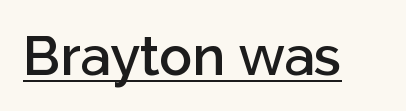
Q: Is the text bold? A: Semi-bold.
Q: Is the text italic (slanted)? A: No, it is upright.
Q: Is the typeface a serif or a sans-serif typeface? A: Sans-serif.
Q: Is the text underlined? A: Yes.
Q: Is the spacing between letters normal or unusually wide? A: Normal.
Q: Width (condensed, normal, or wide)? A: Normal.
Q: Stroke contrast? A: Low.
Q: x-height? A: Medium.
Q: Monospaced? A: No.
